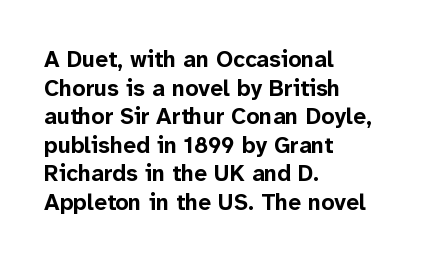
Every character sits straight up, as roman type does. Stroke thickness is high; the sample reads as a true bold. Inter-character spacing is left at the font's built-in metrics. Casual observation: everything's shoved over to the left. The specimen omits any rule beneath the text block's lines.
